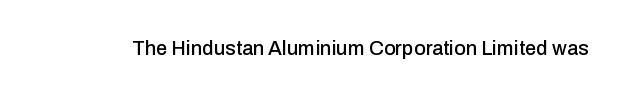
The image shows 20 px text type, upright; set normal letter spacing, not underlined.
